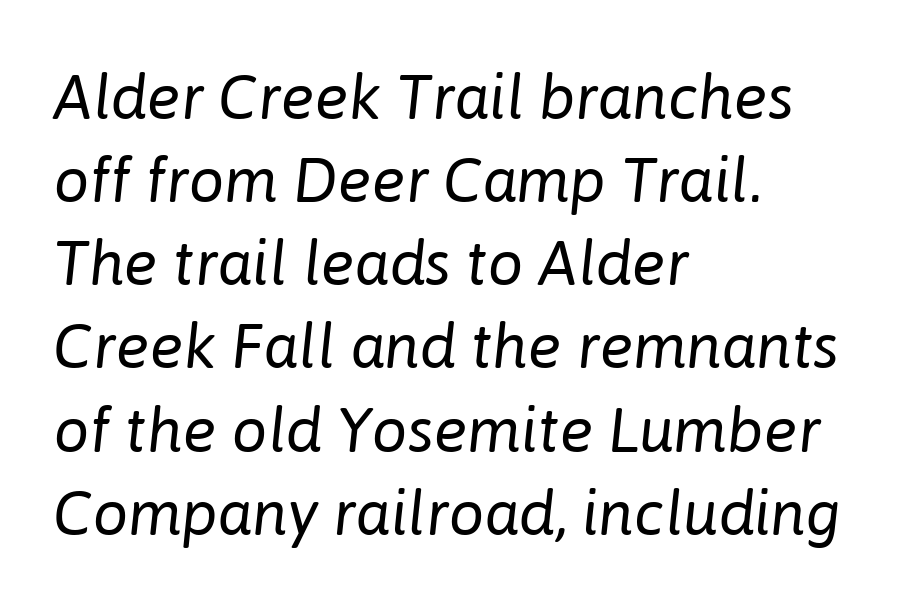
{"italic": "yes", "lean": "right", "slant_degrees": 6, "bold": "no", "weight": "regular", "width": "normal", "stroke_contrast": "low", "x_height": "medium", "monospaced": "no", "underline": "no", "align": "left", "line_spacing": "normal", "line_spacing_ratio": 1.32, "letter_spacing": "normal", "letter_spacing_em": 0.0, "glyph_px": 63}
